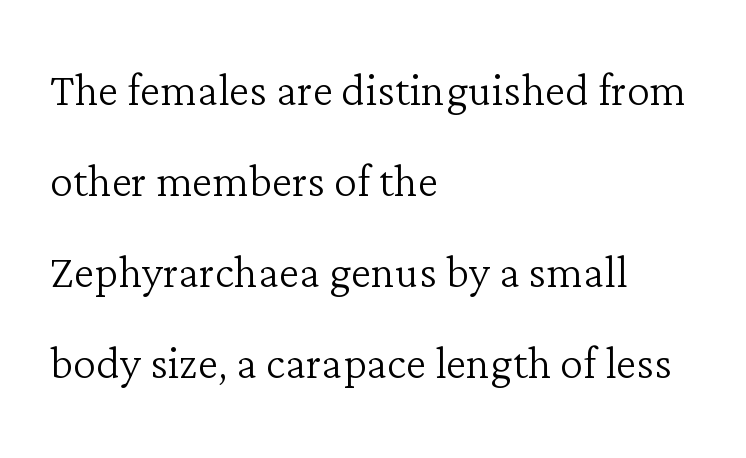
The passage shown has conventional tracking throughout. The characters are drawn with everyday or finer stroke widths. A normal amount of white space separates one row of letters from the next. The lettering holds an erect, upright posture throughout. The string is rendered with underlining switched off. Typeset ragged right — the left edge is the straight one.
